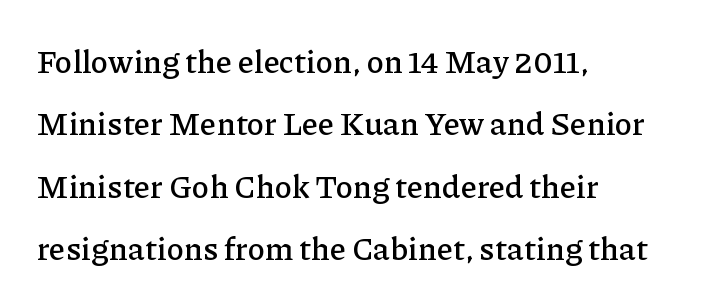
The leading is generous, giving the passage an open texture. Unlike italic type, these characters show no tilt at all. Typeset ragged right — the left edge is the straight one. Varying glyph widths throughout — classic text-font behaviour. Unlike a clean sans, this face finishes its strokes with serifs. Nobody touched the tracking dial on this one.
